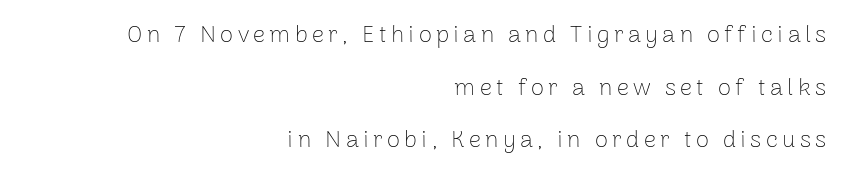
You could fit nearly another row in the gap between these rows. Caption: multi-line text, flush right, ragged left. The glyphs are unaccompanied by any horizontal stroke below them. This reads as an unemphasized weight, regular at the heaviest. The letters stand upright; this is a roman face.
